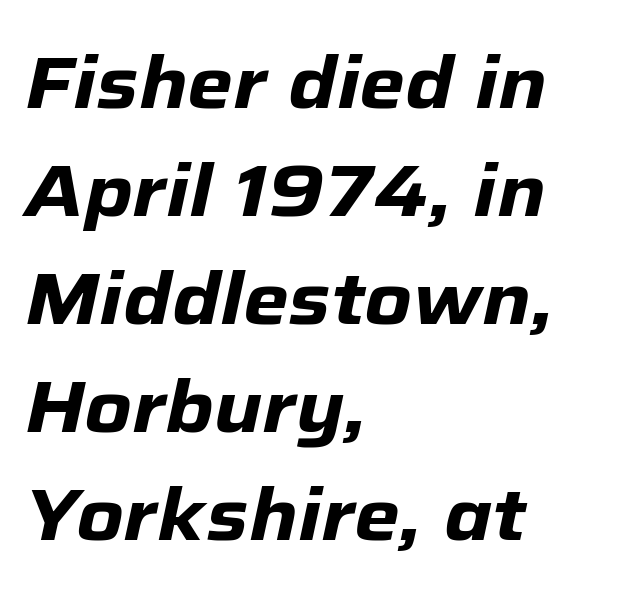
{"italic": "yes", "lean": "right", "slant_degrees": 12, "bold": "yes", "weight": "heavy", "width": "normal", "stroke_contrast": "low", "x_height": "medium", "monospaced": "no", "underline": "no", "align": "left", "line_spacing": "normal", "line_spacing_ratio": 1.48, "letter_spacing": "normal", "letter_spacing_em": 0.0, "glyph_px": 73}
